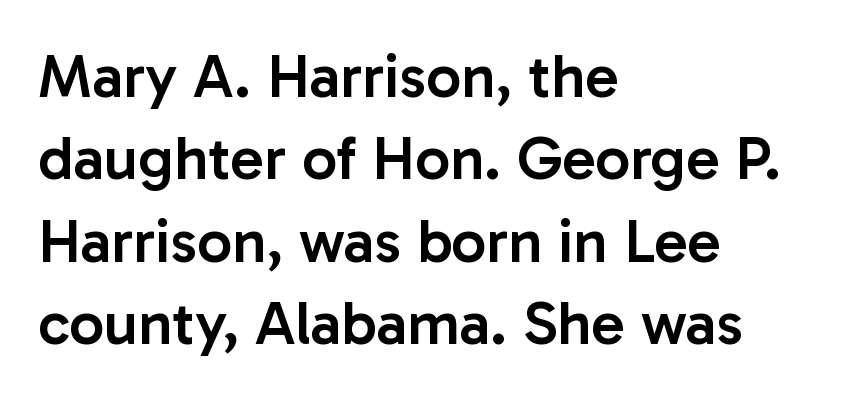
The image shows 62 px semibold sans-serif type, upright; set left-aligned, normal line spacing (1.33x), normal letter spacing, not underlined; low stroke contrast and a medium x-height.
